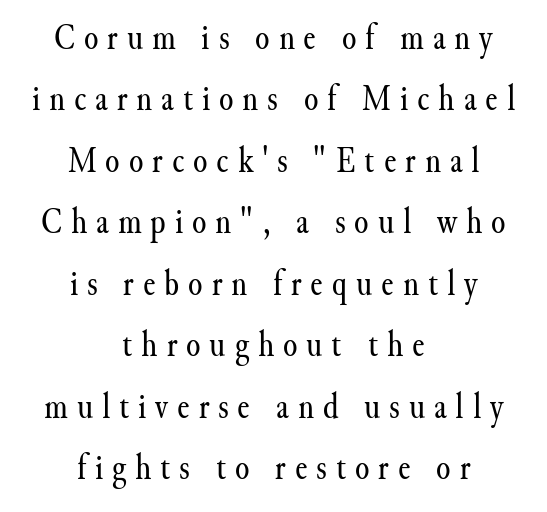
This sample keeps an unexceptional amount of space between lines. Nope, not italic — everything's standing straight. The type is letterspaced generously, with wide tracking. Do the characters align in a grid? No, the font is proportional. Typographically, this falls in the serif category.
